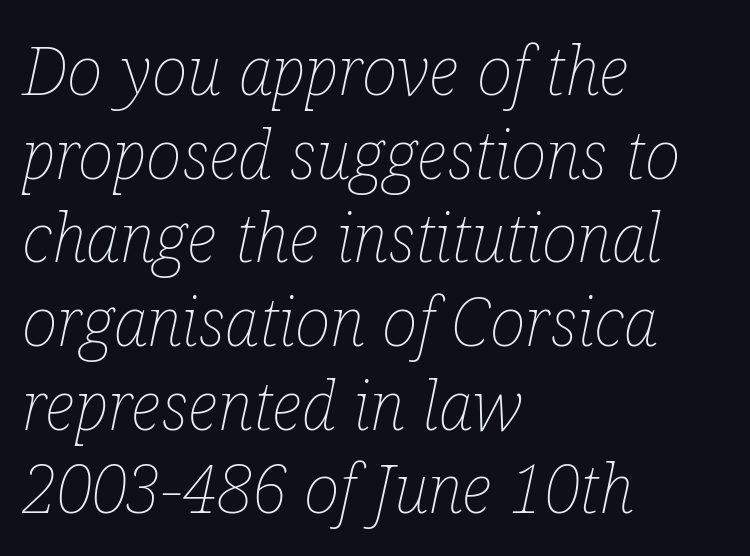
Q: Is the text bold? A: No.
Q: Is the text italic (slanted)? A: Yes, it leans right by about 12 degrees.
Q: Is the text underlined? A: No.
Q: How is the paragraph aligned? A: Left-aligned.
Q: Is the spacing between letters normal or unusually wide? A: Normal.
Q: Width (condensed, normal, or wide)? A: Condensed.
Q: Stroke contrast? A: Low.
Q: x-height? A: Medium.
Q: Monospaced? A: No.
